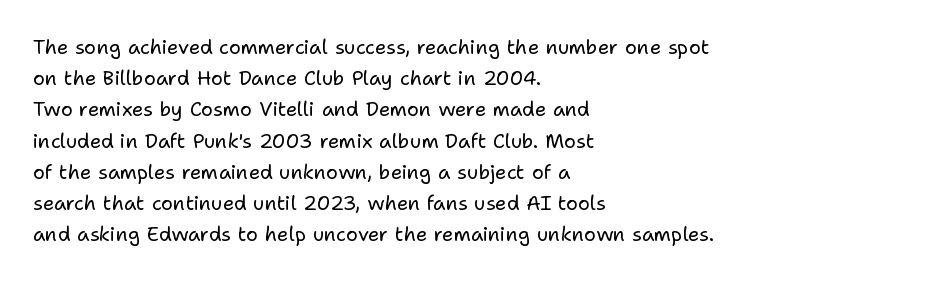
Between one letter and the next there's only the usual sliver of space. Letters rest on an invisible, unmarked baseline. Does the copy run flush right? No — it runs flush left. Nothing heavy about these letters — not bold at all.
